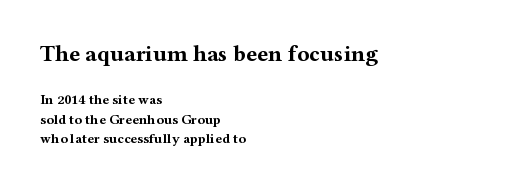
The first block has been scaled up relative to the second. Visually the block forms a straight wall on the left and a jagged coastline on the right. Italic: no, the glyphs are upright roman. Vertically, the passage feels balanced, rows spaced as you'd expect. Heavy, bold letterforms. Just letters on the line, the space beneath them empty.
